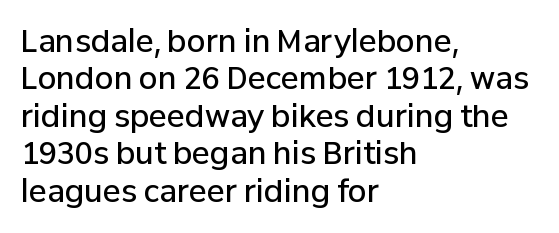
The type family on display is of the sans-serif kind. Compared with typical paragraphs, the rows here are spaced about the same. Stems and bowls a touch heavier than normal — semibold. A student would call this left alignment; a typographer would say flush left, rag right. Posture: upright roman.
